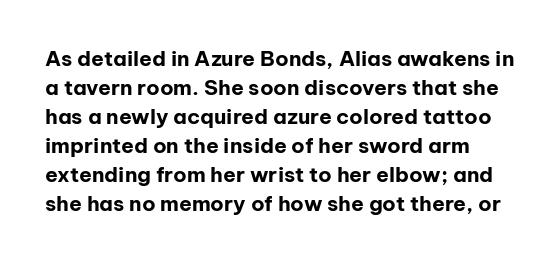
{"italic": "no", "bold": "yes", "underline": "no", "line_spacing": "normal", "line_spacing_ratio": 1.38, "letter_spacing": "normal", "letter_spacing_em": 0.0, "glyph_px": 21}
